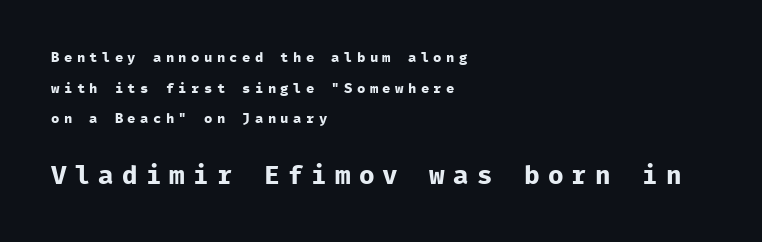
Quick note: interline space is abundant. It's the straight-up-and-down kind of type. Only glyphs here, with clear space below each row. Does extra space separate the letters? Yes, quite a lot of it. Two sizes are in play, and the larger belongs to the second block.
